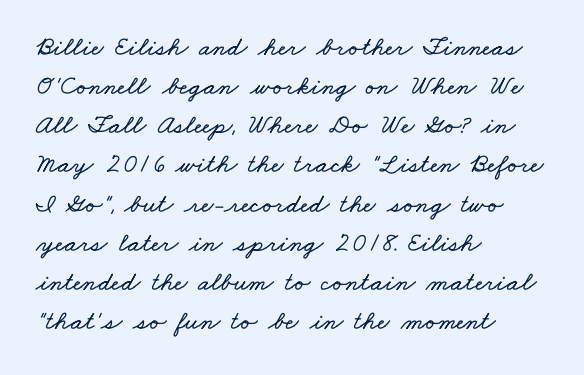
Q: Is the text underlined? A: No.
Q: How is the paragraph aligned? A: Left-aligned.
Q: Is the spacing between letters normal or unusually wide? A: Normal.
Q: Is the spacing between lines tight, normal or loose? A: Normal.
